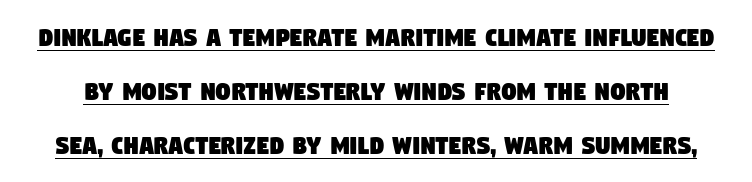
Q: Is the typeface a serif or a sans-serif typeface? A: Sans-serif.
Q: Is the text underlined? A: Yes.
Q: Is the spacing between letters normal or unusually wide? A: Normal.
Q: Width (condensed, normal, or wide)? A: Condensed.
Q: Stroke contrast? A: Low.
Q: x-height? A: Large.
Q: Monospaced? A: No.
